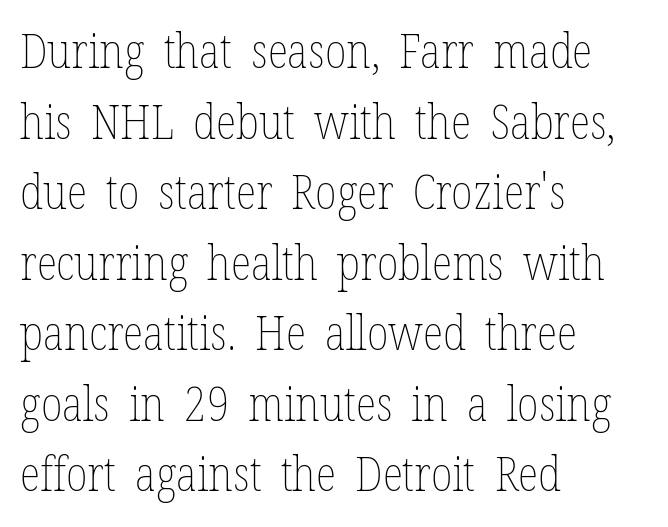
Vertical stems look standard width or narrower in stroke. Rule under the text: the space is simply empty. In terms of leading, this rendering sits right in the middle. Line starts are locked; line ends wander. Quick note: not italic, upright.
